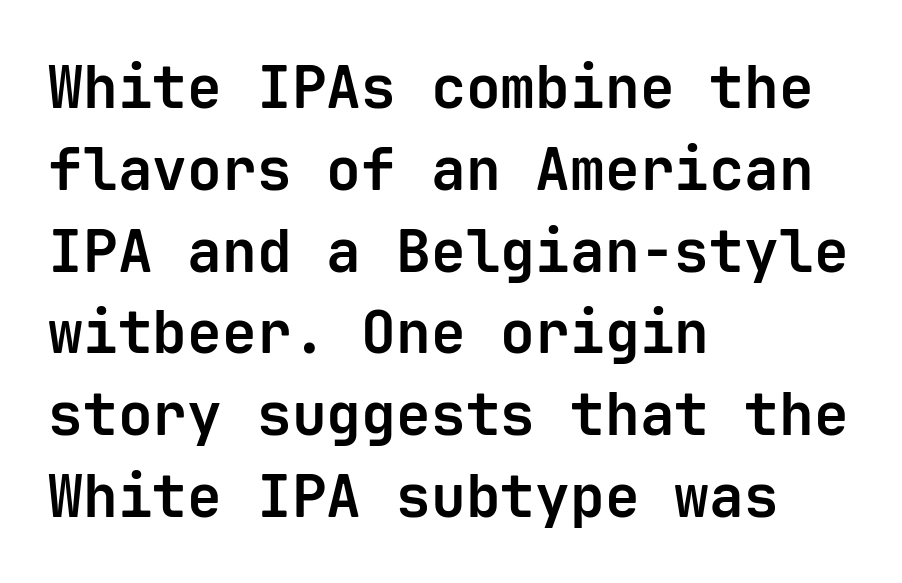
Q: Is the text bold? A: Yes.
Q: Is the text italic (slanted)? A: No, it is upright.
Q: Is the typeface a serif or a sans-serif typeface? A: Sans-serif.
Q: Is the text underlined? A: No.
Q: How is the paragraph aligned? A: Left-aligned.
Q: Is the spacing between letters normal or unusually wide? A: Normal.
Q: Is the spacing between lines tight, normal or loose? A: Normal.
Q: Width (condensed, normal, or wide)? A: Normal.
Q: Stroke contrast? A: Low.
Q: x-height? A: Medium.
Q: Monospaced? A: Yes.
